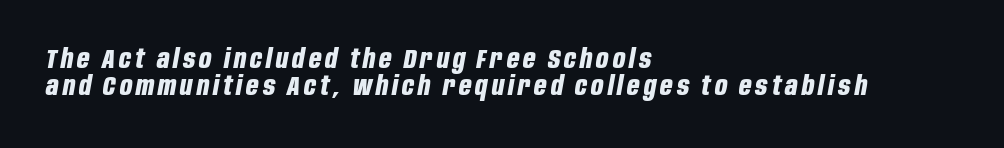
Q: Is the text bold? A: Yes.
Q: Is the text italic (slanted)? A: Yes, it leans right by about 10 degrees.
Q: Is the text underlined? A: No.
Q: How is the paragraph aligned? A: Left-aligned.
Q: Is the spacing between lines tight, normal or loose? A: Tight.
